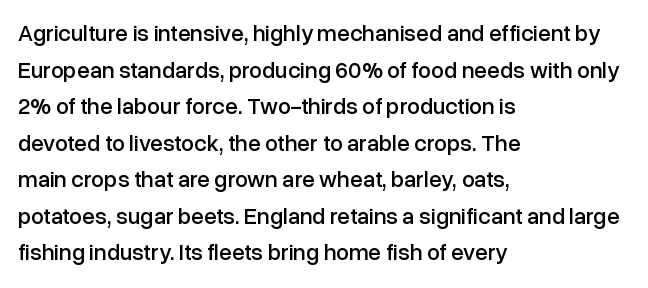
The image shows 23 px text type, upright; set left-aligned, normal line spacing (1.59x), normal letter spacing, not underlined.
